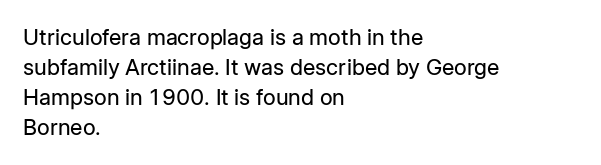
{"italic": "no", "bold": "no", "underline": "no", "align": "left", "line_spacing": "normal", "line_spacing_ratio": 1.37, "letter_spacing": "normal", "letter_spacing_em": 0.0, "glyph_px": 22}
